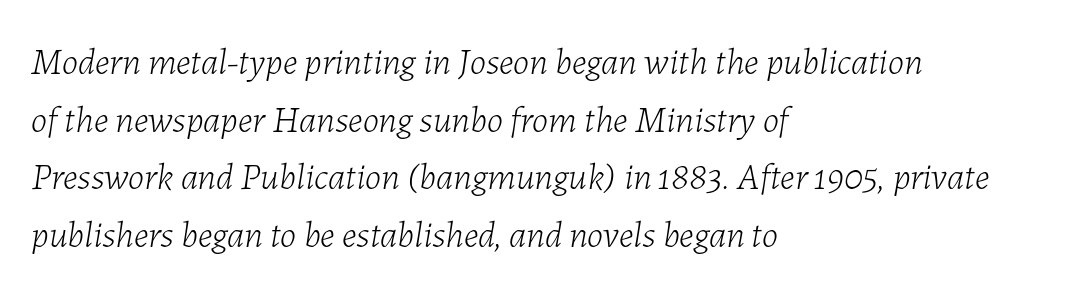
The gaps between neighbouring characters are ordinary and unremarkable. Beneath every word, the page is bare. Line starts are locked; line ends wander. Vertical spacing — default. An italicized treatment has been applied to the whole sample. Compared with a typical body face, this is equally light or lighter still.
